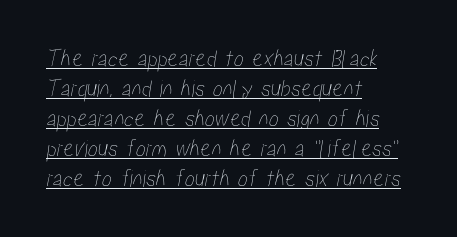
The image shows 25 px text type; set left-aligned, line spacing 1.2x, normal letter spacing, underlined.
